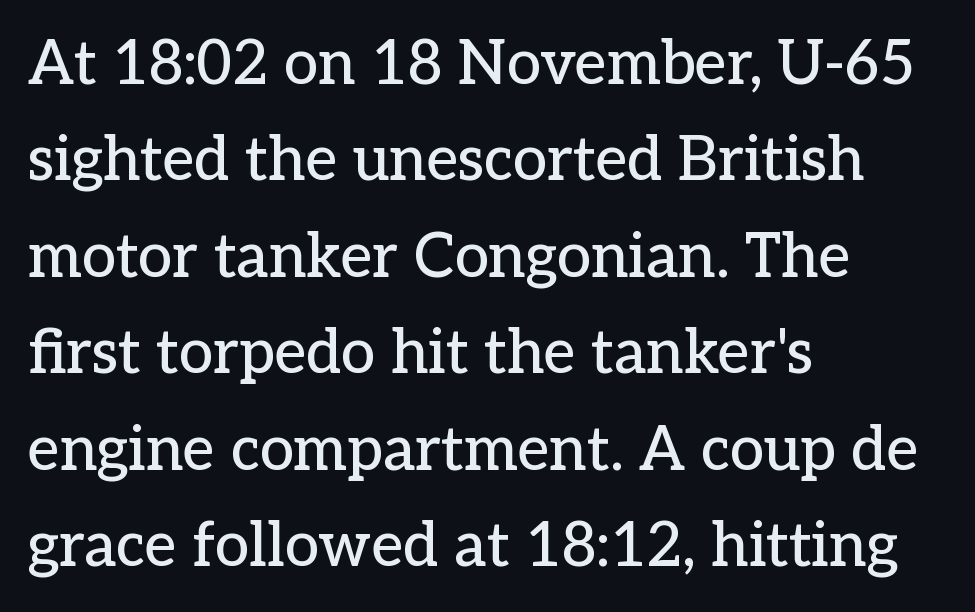
The image shows 61 px serif type, upright; set left-aligned, normal line spacing (1.58x), normal letter spacing, not underlined; low stroke contrast and a medium x-height.
